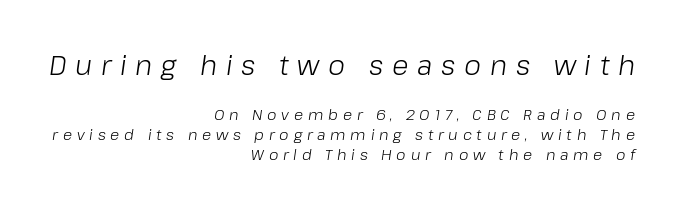
The image shows 27 px text type, italic (leaning right); set right-aligned, normal line spacing (1.32x), unusually wide letter spacing (+0.32 em), not underlined; the first (top) block is 1.8x larger.
